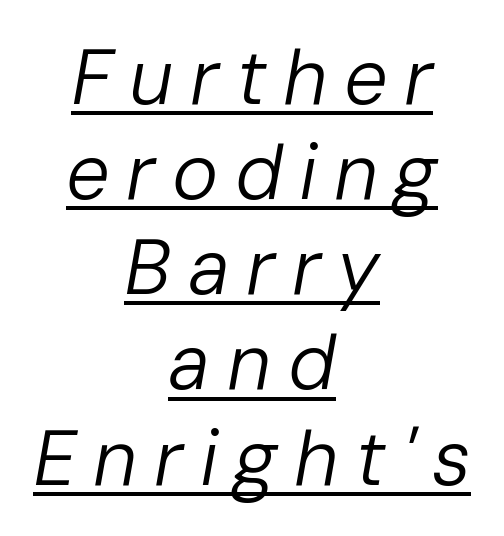
Emphasis is given by a line drawn under the lettering. The paragraph shown floats in the horizontal middle. Note the varied advance widths — an 'i' is clearly narrower than an 'm'. Short note: letters widely spaced.
